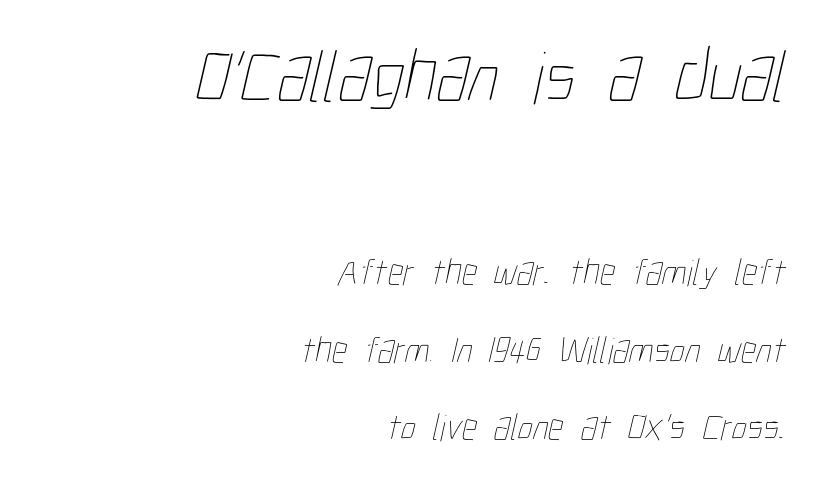
{"bold": "no", "weight": "thin", "width": "condensed", "stroke_contrast": "low", "x_height": "medium", "monospaced": "no", "underline": "no", "align": "right", "line_spacing": "loose", "line_spacing_ratio": 2.04, "letter_spacing": "normal", "letter_spacing_em": 0.0, "larger_block": "first", "size_ratio": 1.97, "glyph_px": 75}
